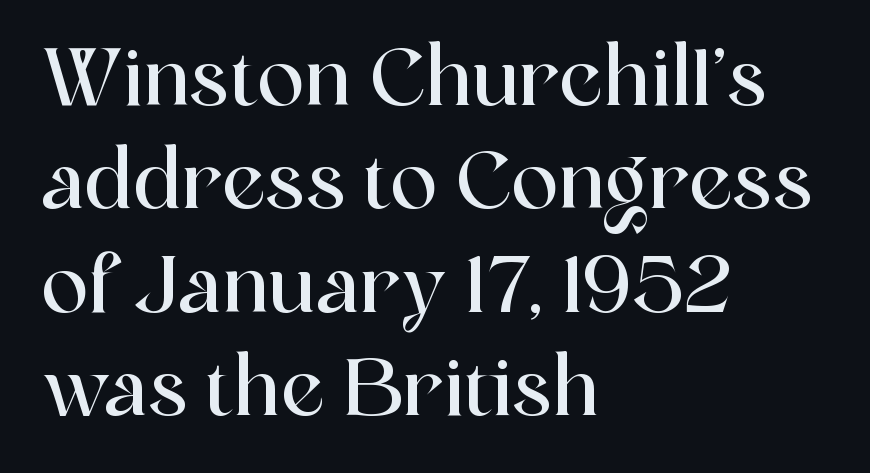
Q: Is the text italic (slanted)? A: No, it is upright.
Q: Is the typeface a serif or a sans-serif typeface? A: Serif.
Q: Is the text underlined? A: No.
Q: How is the paragraph aligned? A: Left-aligned.
Q: Is the spacing between letters normal or unusually wide? A: Normal.
Q: Is the spacing between lines tight, normal or loose? A: Normal.
Q: Width (condensed, normal, or wide)? A: Normal.
Q: x-height? A: Medium.
Q: Monospaced? A: No.
